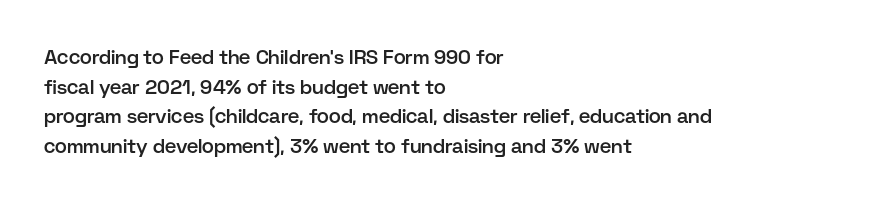
The image shows 20 px text type, upright; set left-aligned, normal line spacing (1.48x), normal letter spacing, not underlined.
